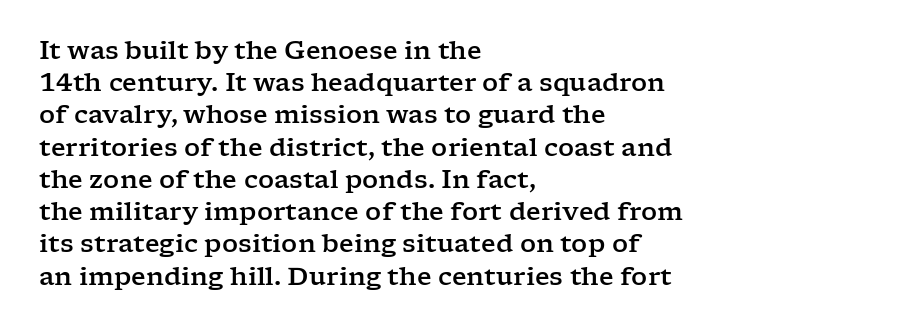
{"italic": "no", "underline": "no", "align": "left", "line_spacing": "normal", "line_spacing_ratio": 1.29, "letter_spacing": "normal", "letter_spacing_em": 0.0, "glyph_px": 25}
